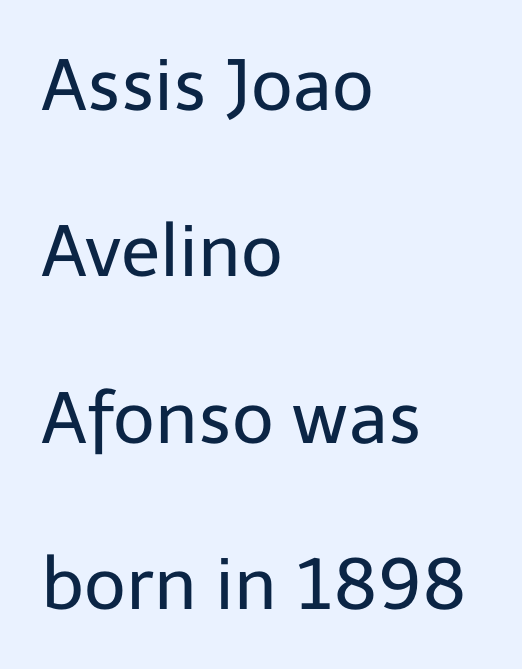
Q: Is the text bold? A: No.
Q: Is the text italic (slanted)? A: No, it is upright.
Q: Is the typeface a serif or a sans-serif typeface? A: Sans-serif.
Q: Is the text underlined? A: No.
Q: How is the paragraph aligned? A: Left-aligned.
Q: Is the spacing between letters normal or unusually wide? A: Normal.
Q: Is the spacing between lines tight, normal or loose? A: Loose.
Q: Width (condensed, normal, or wide)? A: Normal.
Q: Stroke contrast? A: Low.
Q: x-height? A: Medium.
Q: Monospaced? A: No.
